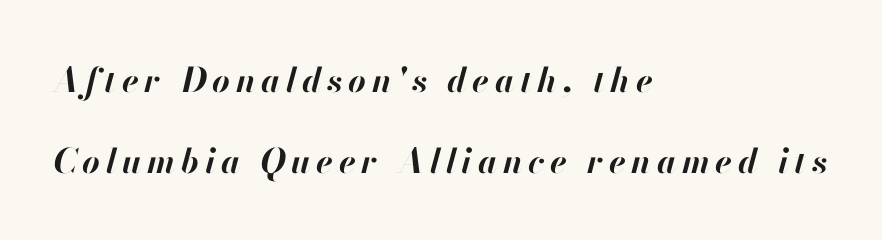
Q: Is the text bold? A: Yes.
Q: Is the text italic (slanted)? A: Yes, it leans right by about 13 degrees.
Q: Is the text underlined? A: No.
Q: How is the paragraph aligned? A: Left-aligned.
Q: Is the spacing between lines tight, normal or loose? A: Loose.
Q: Width (condensed, normal, or wide)? A: Normal.
Q: Stroke contrast? A: High.
Q: x-height? A: Small.
Q: Monospaced? A: No.
